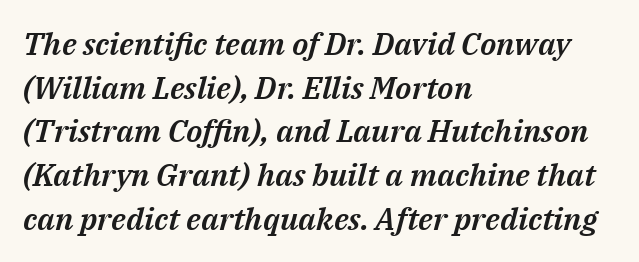
The string is rendered with underlining switched off. The face used here is proportionally spaced, like ordinary book or web type. Leading matches the norm, producing a regular column. It's the slanting kind of type. The passage shown has conventional tracking throughout.
